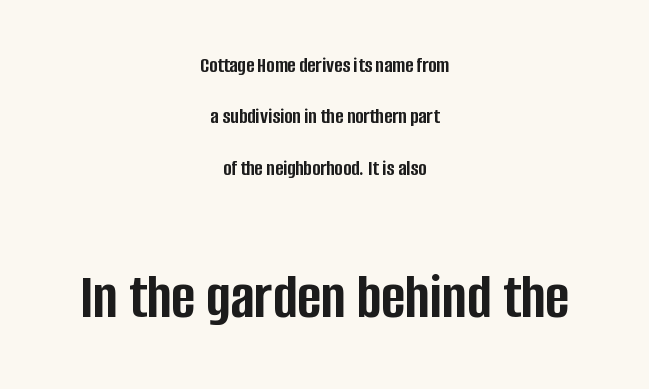
Words appear dense and cohesive because spacing is normal. Check where the strokes stop: nothing finishes them off — pure sans. The block sitting lower on the canvas is the one with enlarged characters. Underline: absent. This sample trades compactness for vertical openness between lines. Leftover space on each line is divided equally before and after the words.
